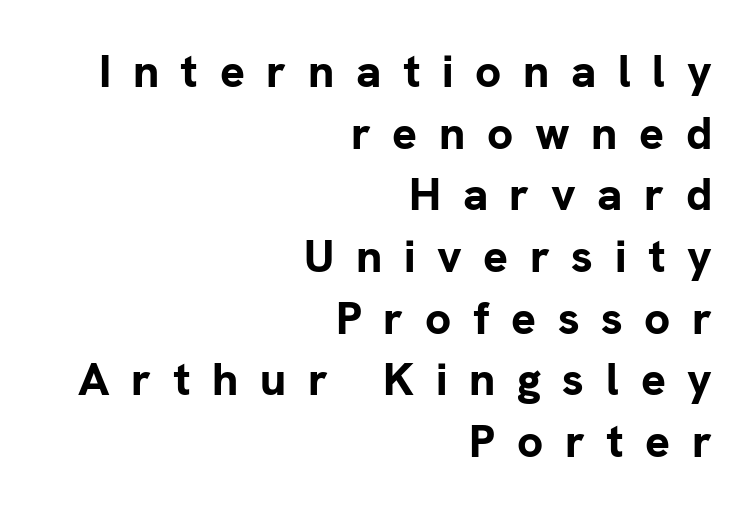
Ordinary non-slanted type is in use. Glyph-to-glyph distance is far greater than everyday printed text. This rendering uses right alignment, leaving the left contour irregular. The letters advance in unequal steps, a hallmark of proportional type. What's the leading like? Ordinary, nothing unusual. The face used here is a sans, in the tradition of grotesques and geometrics.
